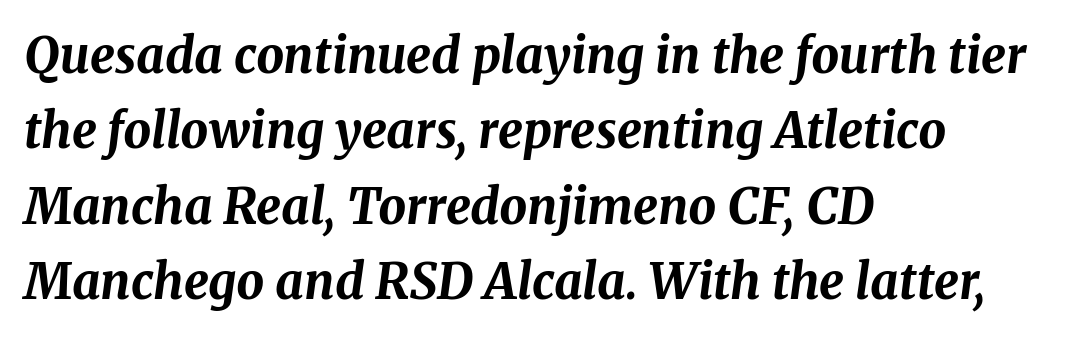
{"italic": "yes", "lean": "right", "slant_degrees": 8, "bold": "yes", "weight": "bold", "width": "normal", "stroke_contrast": "medium", "x_height": "medium", "monospaced": "no", "underline": "no", "align": "left", "line_spacing": "normal", "line_spacing_ratio": 1.54, "letter_spacing": "normal", "letter_spacing_em": 0.0, "glyph_px": 49}
